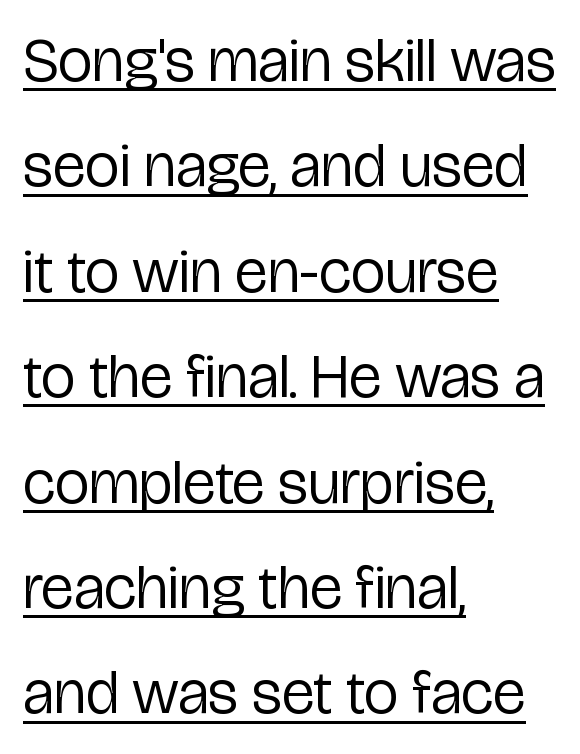
Q: Is the text bold? A: No.
Q: Is the text italic (slanted)? A: No, it is upright.
Q: Is the typeface a serif or a sans-serif typeface? A: Sans-serif.
Q: Is the text underlined? A: Yes.
Q: How is the paragraph aligned? A: Left-aligned.
Q: Is the spacing between letters normal or unusually wide? A: Normal.
Q: Is the spacing between lines tight, normal or loose? A: Normal.
Q: Width (condensed, normal, or wide)? A: Condensed.
Q: Stroke contrast? A: Low.
Q: x-height? A: Medium.
Q: Monospaced? A: No.
